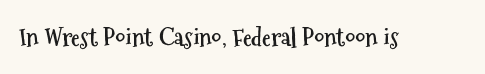
The image shows 25 px bold type, upright; set normal letter spacing, not underlined.
